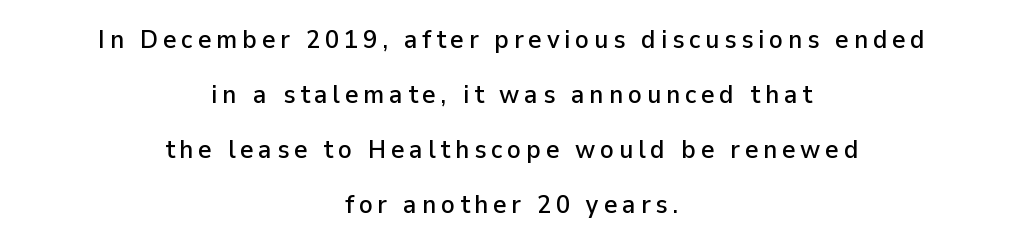
{"italic": "no", "underline": "no", "align": "center", "line_spacing": "loose", "line_spacing_ratio": 2.12, "glyph_px": 26}
